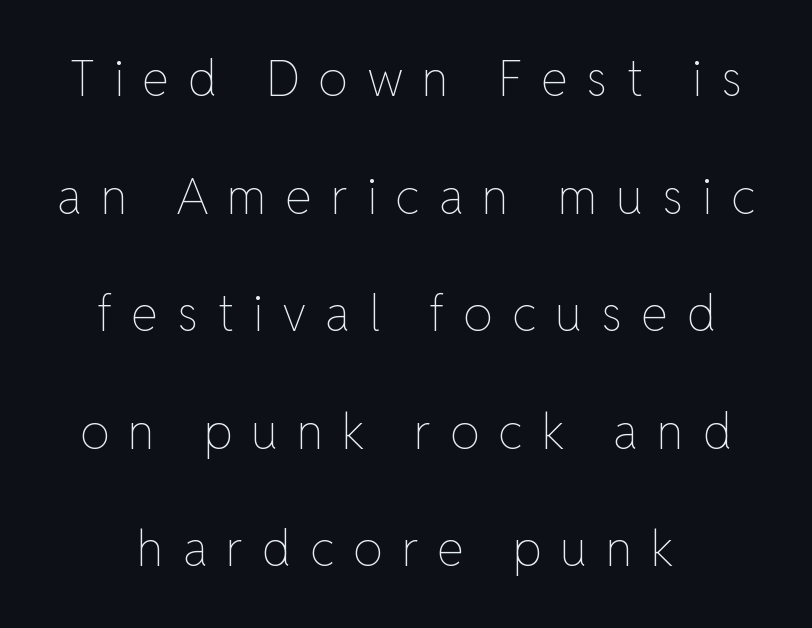
The image shows 49 px thin type, upright; set loose line spacing (2.4x), unusually wide letter spacing (+0.38 em), not underlined; low stroke contrast and a medium x-height.
